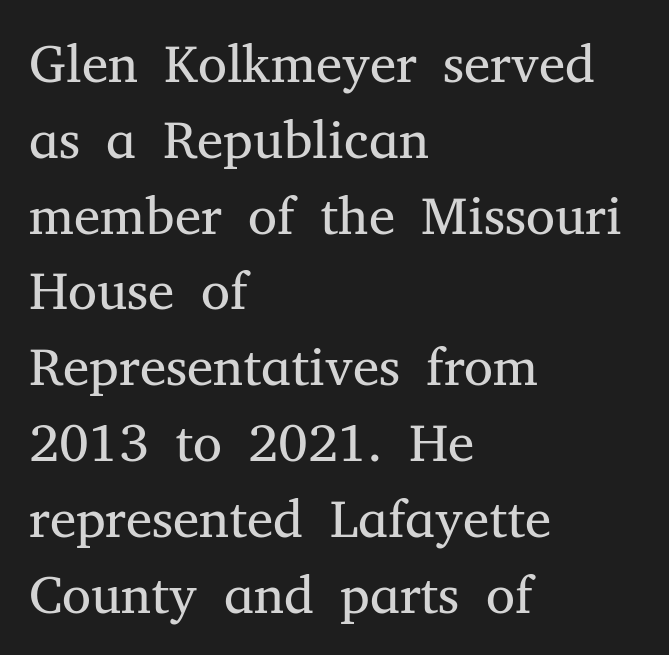
{"serif": "yes", "italic": "no", "bold": "no", "weight": "regular", "width": "normal", "stroke_contrast": "medium", "x_height": "medium", "monospaced": "no", "underline": "no", "align": "left", "line_spacing": "normal", "line_spacing_ratio": 1.43, "letter_spacing": "normal", "letter_spacing_em": 0.0, "glyph_px": 53}
